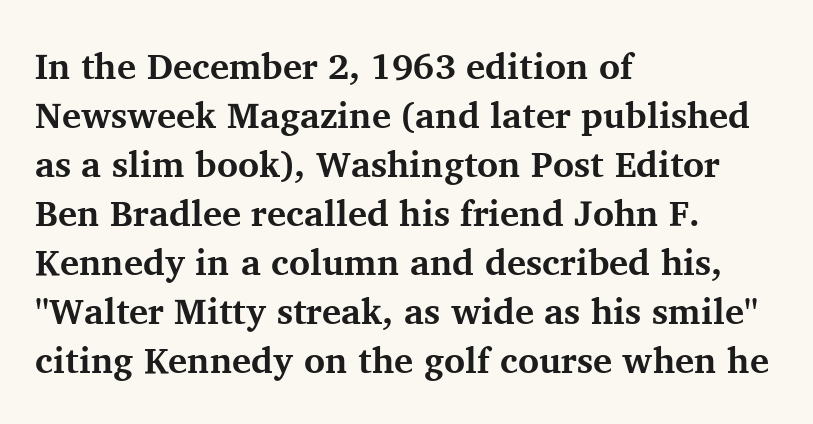
You can tell from the footed stems that serif type was used. Tracking here is standard; glyphs follow each other at the usual distance. Proportional: the letters do not fall into vertical columns. Type without underlining.
